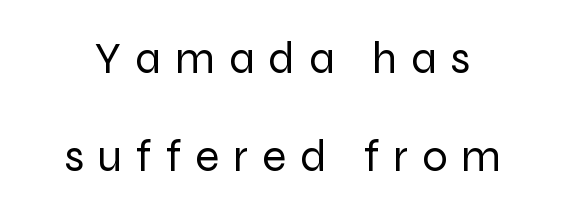
{"serif": "no", "italic": "no", "bold": "no", "weight": "regular", "width": "normal", "stroke_contrast": "low", "x_height": "medium", "monospaced": "no", "underline": "no", "line_spacing": "loose", "line_spacing_ratio": 2.18, "letter_spacing": "wide", "letter_spacing_em": 0.31, "glyph_px": 45}
